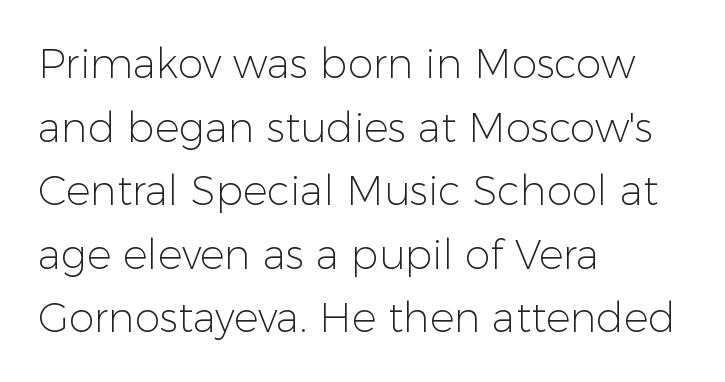
Q: Is the text bold? A: No.
Q: Is the text italic (slanted)? A: No, it is upright.
Q: Is the typeface a serif or a sans-serif typeface? A: Sans-serif.
Q: Is the text underlined? A: No.
Q: How is the paragraph aligned? A: Left-aligned.
Q: Is the spacing between letters normal or unusually wide? A: Normal.
Q: Is the spacing between lines tight, normal or loose? A: Normal.
Q: Width (condensed, normal, or wide)? A: Normal.
Q: Stroke contrast? A: Low.
Q: x-height? A: Medium.
Q: Monospaced? A: No.
